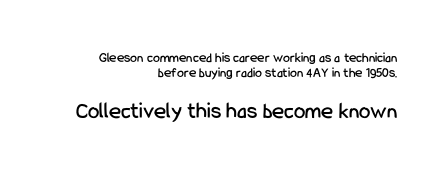
{"italic": "no", "underline": "no", "align": "right", "line_spacing": "tight", "line_spacing_ratio": 1.08, "letter_spacing": "normal", "letter_spacing_em": 0.0, "larger_block": "second", "size_ratio": 1.64, "glyph_px": 23}
